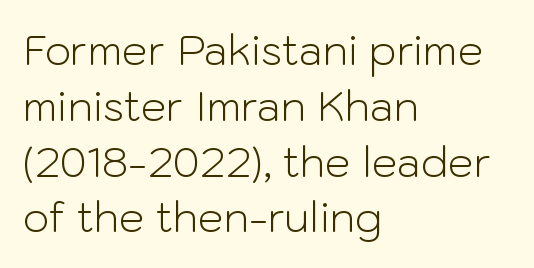
Q: Is the text bold? A: No.
Q: Is the text italic (slanted)? A: No, it is upright.
Q: Is the typeface a serif or a sans-serif typeface? A: Sans-serif.
Q: Is the text underlined? A: No.
Q: How is the paragraph aligned? A: Left-aligned.
Q: Is the spacing between letters normal or unusually wide? A: Normal.
Q: Is the spacing between lines tight, normal or loose? A: Normal.
Q: Width (condensed, normal, or wide)? A: Normal.
Q: Stroke contrast? A: Low.
Q: x-height? A: Medium.
Q: Monospaced? A: No.
